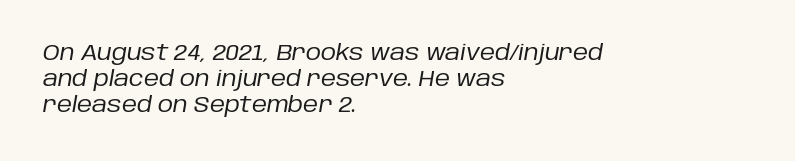
What stands out about the letter spacing? Nothing — it is the standard amount. Each stroke keeps to a modest, everyday thickness or less. The glyphs look as if they've been sheared to an angle. The typesetter chose a ragged-right arrangement here. The baseline area is clear.
